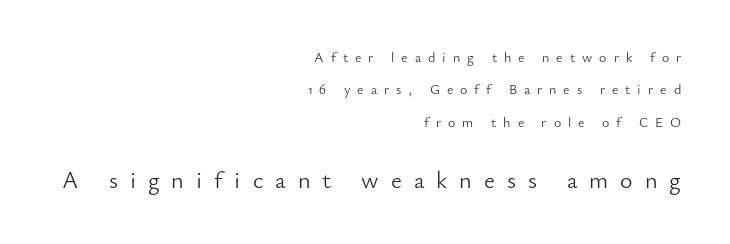
{"italic": "no", "bold": "no", "underline": "no", "align": "right", "line_spacing": "loose", "line_spacing_ratio": 2.32, "letter_spacing": "wide", "letter_spacing_em": 0.5, "larger_block": "second", "size_ratio": 1.71, "glyph_px": 24}
